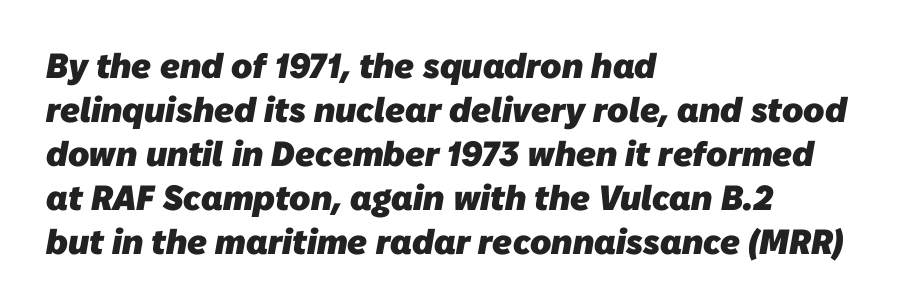
This is heavy type, rendered in bold. Is this a fixed-width face? No — the glyphs have proportional, varying widths. You could call the tracking neutral — neither tight nor loose. Interline gaps are of average width in this sample. A clean baseline with only descenders dipping below it. Line starts are locked; line ends wander.
